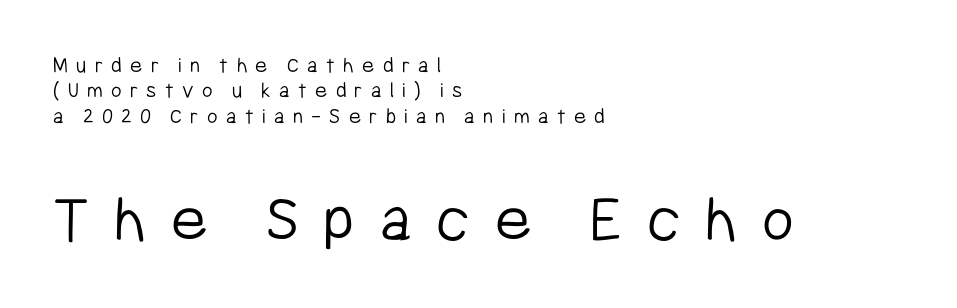
Q: Is the text bold? A: No.
Q: Is the text italic (slanted)? A: No, it is upright.
Q: Is the typeface a serif or a sans-serif typeface? A: Sans-serif.
Q: Is the text underlined? A: No.
Q: How is the paragraph aligned? A: Left-aligned.
Q: Is the spacing between letters normal or unusually wide? A: Unusually wide.
Q: Is the spacing between lines tight, normal or loose? A: Tight.
Q: Which block of text is set in a larger size, the first (top) or the second (bottom)? A: The second (bottom) one.
Q: Width (condensed, normal, or wide)? A: Condensed.
Q: Stroke contrast? A: Low.
Q: x-height? A: Medium.
Q: Monospaced? A: No.
